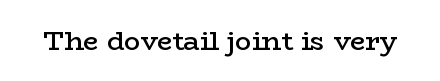
The image shows 27 px text type, upright; set normal letter spacing, not underlined.
